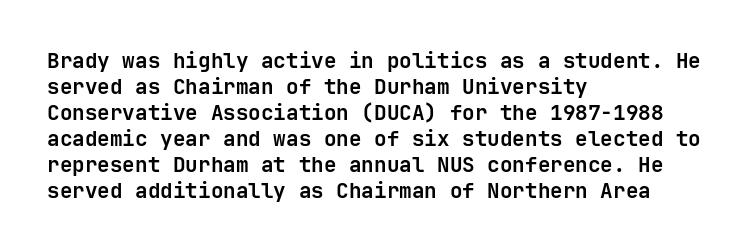
{"italic": "no", "bold": "yes", "underline": "no", "align": "left", "line_spacing_ratio": 1.24, "letter_spacing": "normal", "letter_spacing_em": 0.0, "glyph_px": 21}
